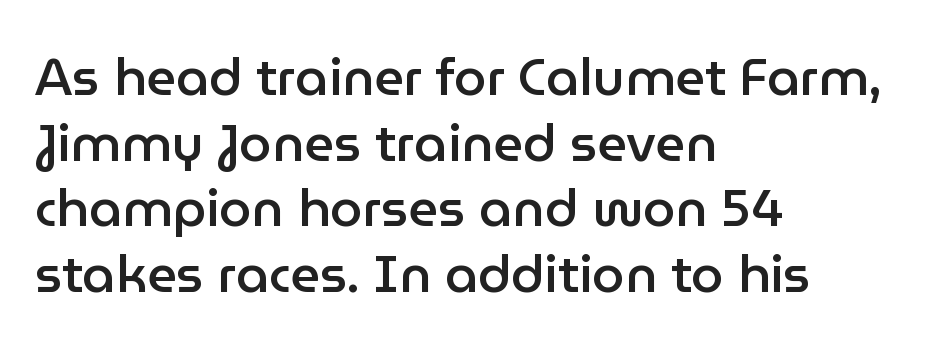
Q: Is the text bold? A: Semi-bold.
Q: Is the text italic (slanted)? A: No, it is upright.
Q: Is the typeface a serif or a sans-serif typeface? A: Sans-serif.
Q: Is the text underlined? A: No.
Q: How is the paragraph aligned? A: Left-aligned.
Q: Is the spacing between letters normal or unusually wide? A: Normal.
Q: Is the spacing between lines tight, normal or loose? A: Normal.
Q: Width (condensed, normal, or wide)? A: Normal.
Q: Stroke contrast? A: Low.
Q: x-height? A: Medium.
Q: Monospaced? A: No.
